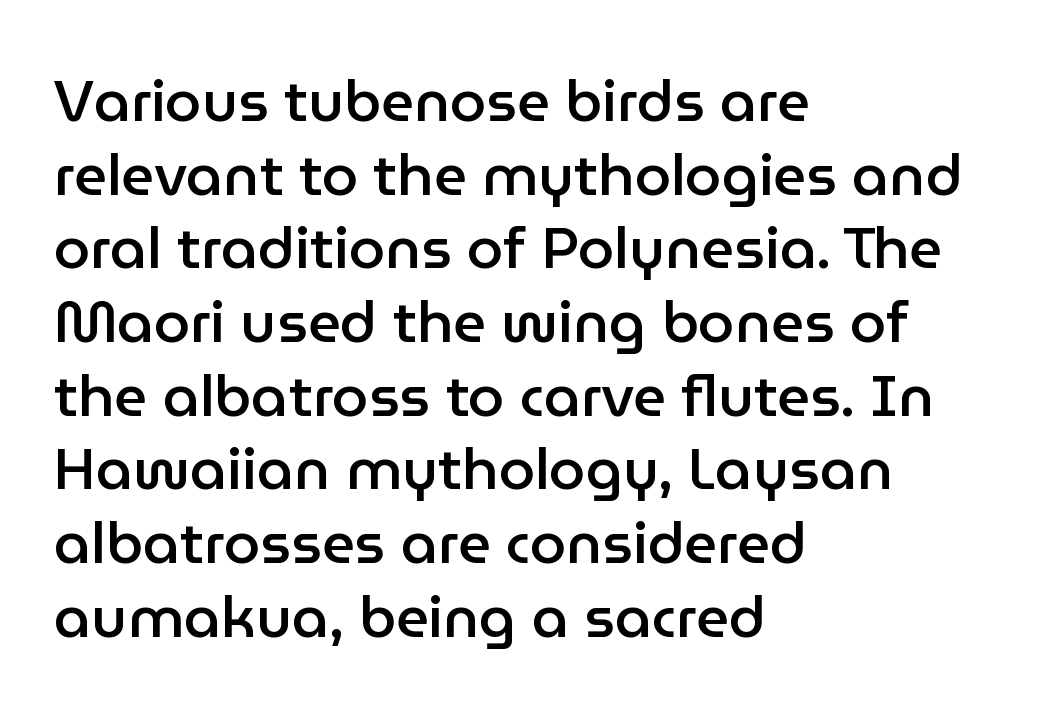
The image shows 58 px semibold sans-serif type, upright; set left-aligned, normal line spacing (1.27x), normal letter spacing, not underlined; low stroke contrast and a medium x-height.
